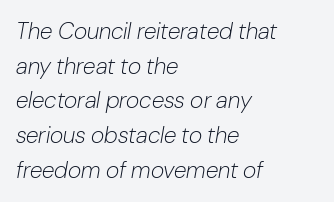
The image shows 23 px text type, italic (leaning right); set left-aligned, normal line spacing (1.51x), normal letter spacing, not underlined.
